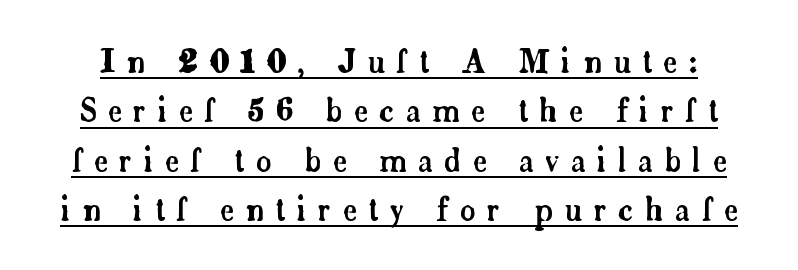
Designer's note — italics off, roman on. Notice how descenders clear the ascenders below comfortably — that's standard leading. The rendering inserts visible extra space after every character. Has an underline been added? It has. Observe the serifs anchoring each vertical stroke in this sample. Think of a printed novel: that variable character pitch is what you see here.
